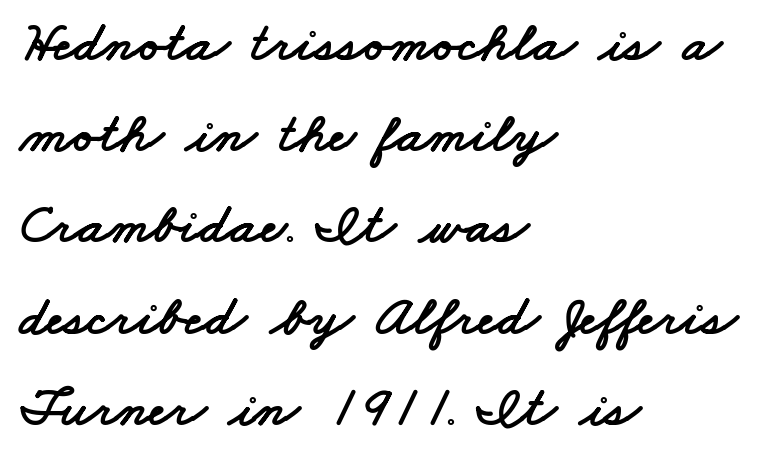
{"serif": "no", "width": "wide", "stroke_contrast": "low", "x_height": "small", "monospaced": "no", "underline": "no", "align": "left", "line_spacing": "normal", "line_spacing_ratio": 1.6, "letter_spacing": "normal", "letter_spacing_em": 0.0, "glyph_px": 57}
